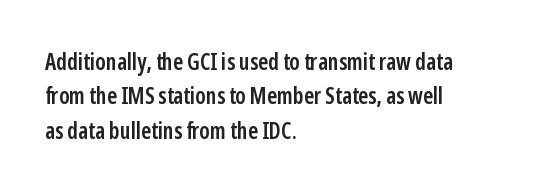
{"italic": "no", "bold": "semi", "underline": "no", "align": "left", "line_spacing": "normal", "line_spacing_ratio": 1.49, "letter_spacing": "normal", "letter_spacing_em": 0.0, "glyph_px": 23}
